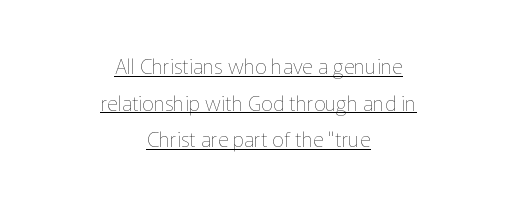
The axis of the letterforms is exactly vertical. Caption: multi-line text, centered on the measure. The tracking reads as untouched default to a designer's eye. Weight: in the light-to-regular range.
